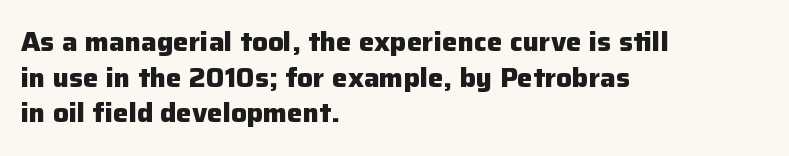
The image shows 26 px bold type, upright; set left-aligned, normal line spacing (1.37x), normal letter spacing, not underlined.
